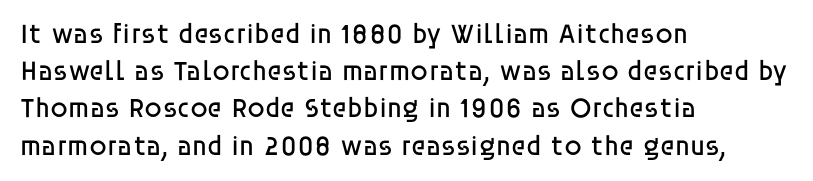
The image shows 28 px regular-weight sans-serif type, upright; set left-aligned, normal line spacing (1.33x), normal letter spacing, not underlined; low stroke contrast and a large x-height.
